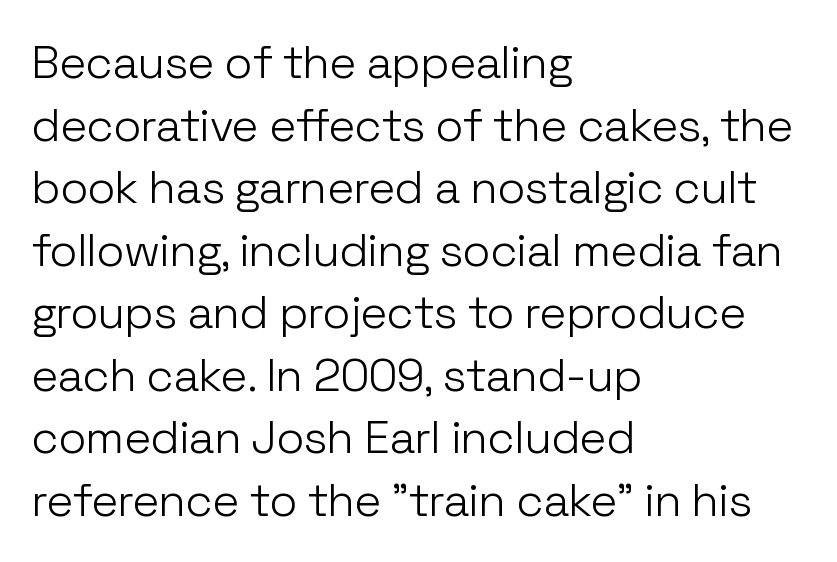
Q: Is the text bold? A: No.
Q: Is the text italic (slanted)? A: No, it is upright.
Q: Is the typeface a serif or a sans-serif typeface? A: Sans-serif.
Q: Is the text underlined? A: No.
Q: How is the paragraph aligned? A: Left-aligned.
Q: Is the spacing between letters normal or unusually wide? A: Normal.
Q: Is the spacing between lines tight, normal or loose? A: Normal.
Q: Width (condensed, normal, or wide)? A: Normal.
Q: Stroke contrast? A: Low.
Q: x-height? A: Medium.
Q: Monospaced? A: No.
